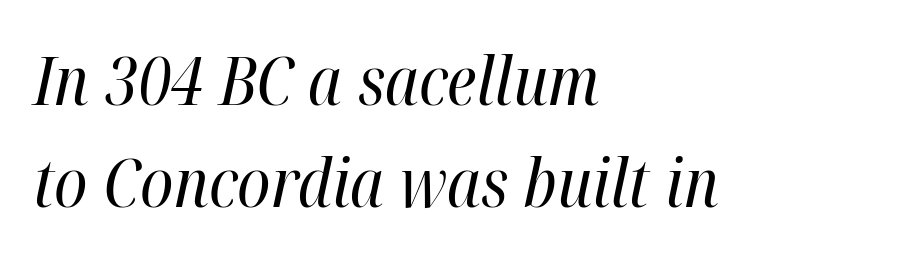
The image shows 67 px regular-weight, condensed type, italic (leaning right); set left-aligned, normal line spacing (1.52x), normal letter spacing, not underlined; high stroke contrast and a medium x-height.
